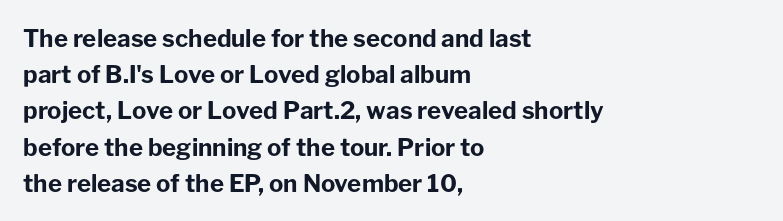
The vertical gap from one line to the next is medium. In terms of posture, this sample is upright. Look at the stroke-to-counter ratio: heavy, a bold. Clear beneath every line of the passage. Casual observation: everything's shoved over to the left. You could call the tracking neutral — neither tight nor loose.
